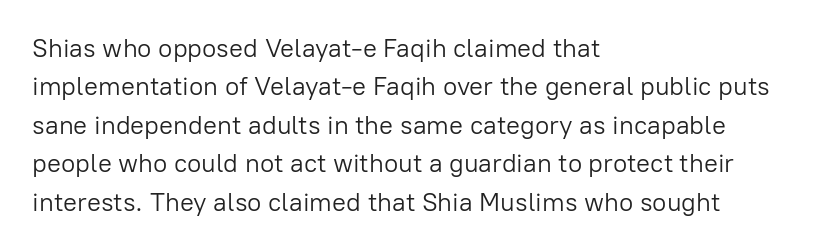
Q: Is the text bold? A: No.
Q: Is the text italic (slanted)? A: No, it is upright.
Q: Is the text underlined? A: No.
Q: How is the paragraph aligned? A: Left-aligned.
Q: Is the spacing between letters normal or unusually wide? A: Normal.
Q: Is the spacing between lines tight, normal or loose? A: Normal.
